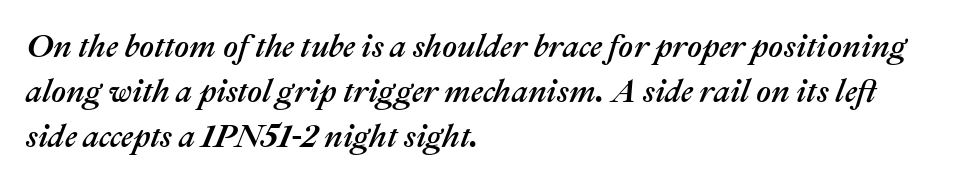
The image shows 32 px text type, italic (leaning right); set left-aligned, normal line spacing (1.41x), normal letter spacing, not underlined; medium stroke contrast and a medium x-height.
